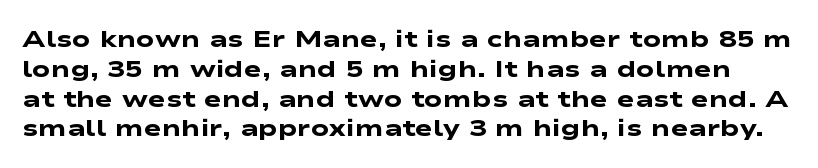
A bare baseline throughout the passage. Nobody touched the tracking dial on this one. Emphasis by weight is at full strength: bold.
